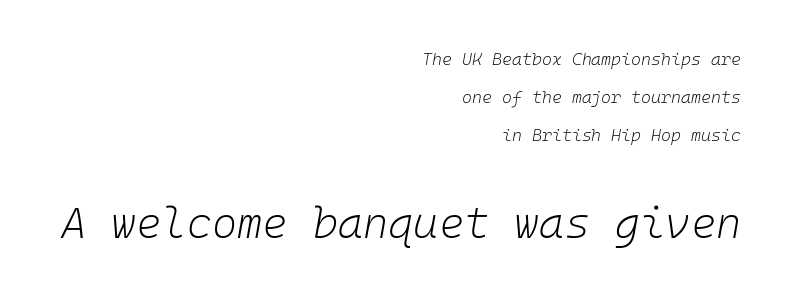
Q: Is the text bold? A: No.
Q: Is the text italic (slanted)? A: Yes, it leans right by about 10 degrees.
Q: Is the text underlined? A: No.
Q: How is the paragraph aligned? A: Right-aligned.
Q: Is the spacing between letters normal or unusually wide? A: Normal.
Q: Is the spacing between lines tight, normal or loose? A: Loose.
Q: Which block of text is set in a larger size, the first (top) or the second (bottom)? A: The second (bottom) one.
Q: Width (condensed, normal, or wide)? A: Normal.
Q: Stroke contrast? A: Low.
Q: x-height? A: Medium.
Q: Monospaced? A: Yes.
